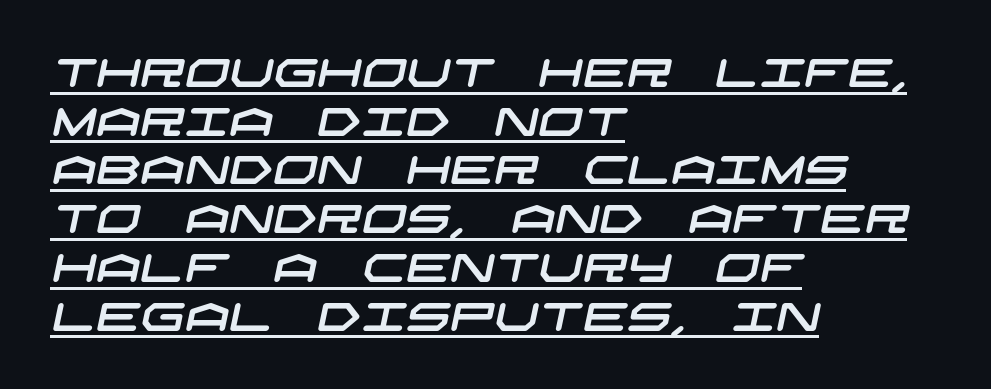
The image shows 39 px wide sans-serif type; set left-aligned, normal line spacing (1.25x), normal letter spacing, underlined; low stroke contrast and a large x-height.
